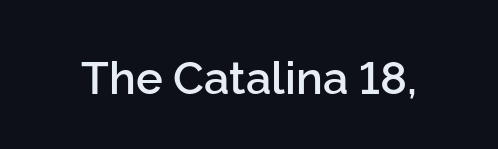
The type is set solid horizontally, with unmodified tracking. Each letter keeps its own natural width here, so spacing adapts to shape. Nope, not italic — everything's standing straight. This is moderately heavy type, rendered in semibold.
